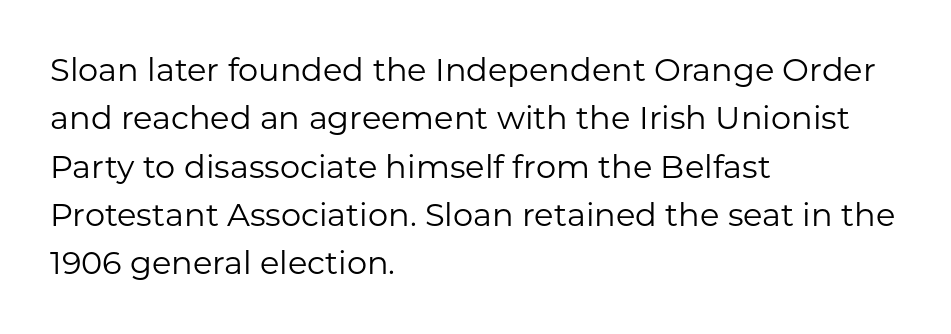
{"serif": "no", "italic": "no", "bold": "no", "weight": "regular", "width": "normal", "stroke_contrast": "low", "x_height": "medium", "monospaced": "no", "underline": "no", "align": "left", "line_spacing": "normal", "line_spacing_ratio": 1.51, "letter_spacing": "normal", "letter_spacing_em": 0.0, "glyph_px": 32}
